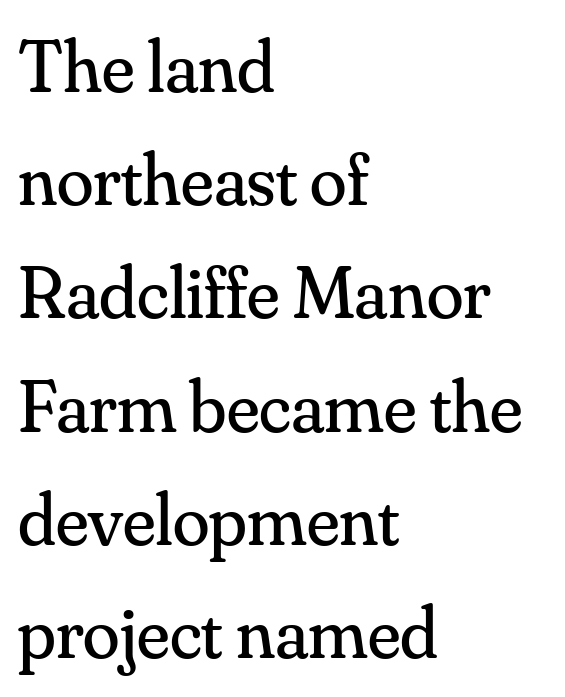
Q: Is the text bold? A: No.
Q: Is the text italic (slanted)? A: No, it is upright.
Q: Is the typeface a serif or a sans-serif typeface? A: Serif.
Q: Is the text underlined? A: No.
Q: How is the paragraph aligned? A: Left-aligned.
Q: Is the spacing between letters normal or unusually wide? A: Normal.
Q: Is the spacing between lines tight, normal or loose? A: Normal.
Q: Width (condensed, normal, or wide)? A: Normal.
Q: Stroke contrast? A: Medium.
Q: x-height? A: Small.
Q: Monospaced? A: No.
